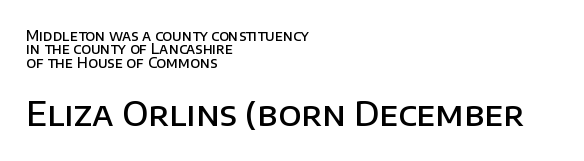
{"serif": "no", "italic": "no", "bold": "semi", "weight": "semibold", "width": "normal", "stroke_contrast": "low", "x_height": "large", "monospaced": "no", "underline": "no", "align": "left", "line_spacing": "tight", "line_spacing_ratio": 0.95, "letter_spacing": "normal", "letter_spacing_em": 0.0, "larger_block": "second", "size_ratio": 2.36, "glyph_px": 33}
